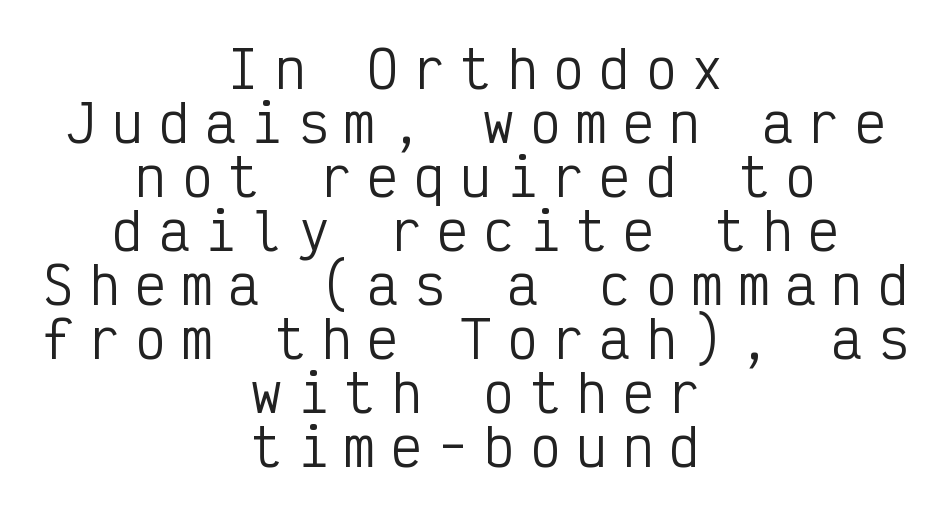
The image shows 51 px regular-weight, condensed sans-serif type, upright, monospaced; set centered, tight line spacing (1.06x), unusually wide letter spacing (+0.31 em), not underlined; low stroke contrast and a medium x-height.
